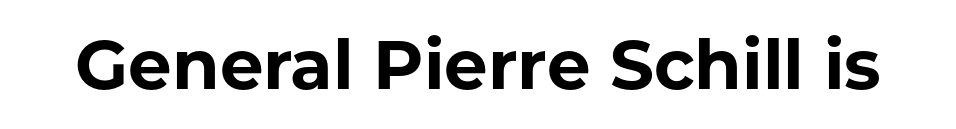
{"serif": "no", "italic": "no", "bold": "yes", "weight": "bold", "width": "normal", "stroke_contrast": "low", "x_height": "medium", "monospaced": "no", "underline": "no", "letter_spacing": "normal", "letter_spacing_em": 0.0, "glyph_px": 69}
